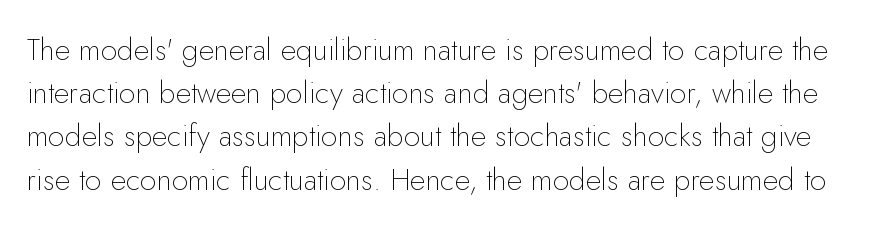
Q: Is the text bold? A: No.
Q: Is the text italic (slanted)? A: No, it is upright.
Q: Is the typeface a serif or a sans-serif typeface? A: Sans-serif.
Q: Is the text underlined? A: No.
Q: Is the spacing between letters normal or unusually wide? A: Normal.
Q: Is the spacing between lines tight, normal or loose? A: Normal.
Q: Width (condensed, normal, or wide)? A: Normal.
Q: Stroke contrast? A: Low.
Q: x-height? A: Small.
Q: Monospaced? A: No.
